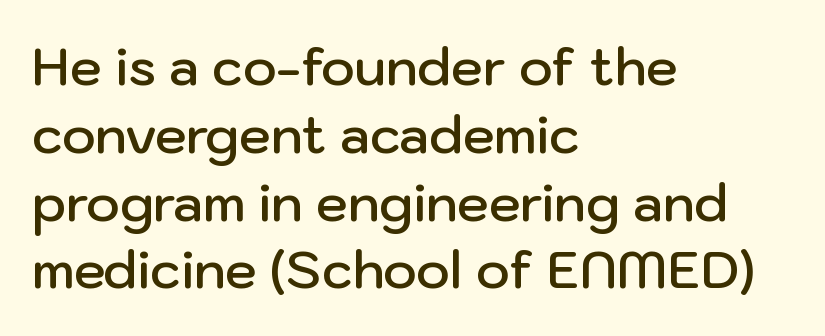
{"serif": "no", "italic": "no", "bold": "semi", "weight": "semibold", "width": "normal", "stroke_contrast": "low", "x_height": "medium", "monospaced": "no", "underline": "no", "align": "left", "line_spacing": "normal", "line_spacing_ratio": 1.33, "letter_spacing": "normal", "letter_spacing_em": 0.0, "glyph_px": 51}
